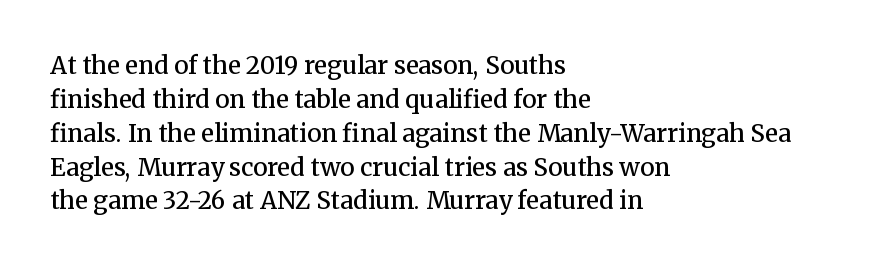
The image shows 24 px text type, upright; set left-aligned, normal line spacing (1.41x), normal letter spacing, not underlined.
